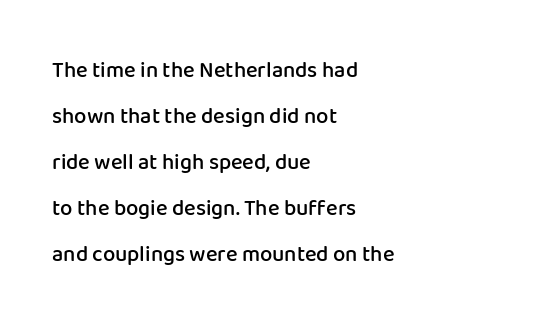
The image shows 22 px text type, upright; set left-aligned, loose line spacing (2.09x), normal letter spacing, not underlined.
